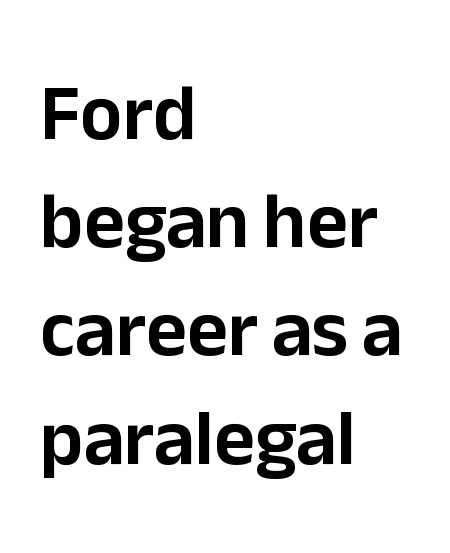
The face used here is proportionally spaced, like ordinary book or web type. Tall strokes in this sample are plumb rather than angled. Leftover space on each line is placed entirely after the last word. Successive baselines arrive at the customary interval. Serif or sans? Sans — the stroke terminals are bare.
